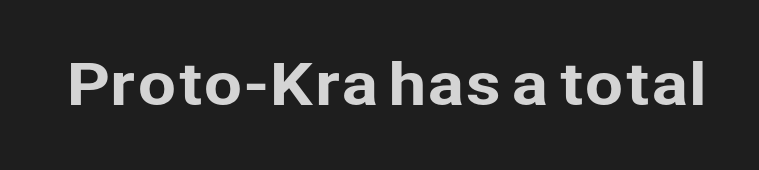
The letters carry no serifs — their stems end cleanly without finishing strokes. Words appear dense and cohesive because spacing is normal. Spacing verdict: proportional, widths tailored to each character. No italicization has been applied; the sample stays upright. The strip under each line holds only bare page.
